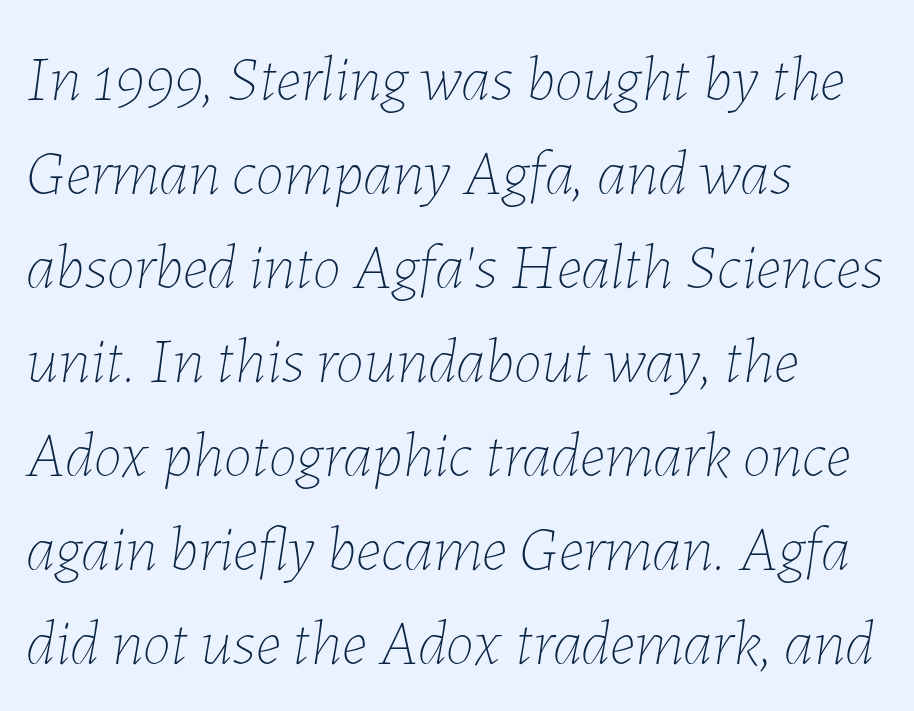
{"italic": "yes", "lean": "right", "slant_degrees": 7, "bold": "no", "weight": "thin", "width": "normal", "stroke_contrast": "low", "x_height": "medium", "monospaced": "no", "underline": "no", "align": "left", "line_spacing": "normal", "line_spacing_ratio": 1.47, "letter_spacing": "normal", "letter_spacing_em": 0.0, "glyph_px": 64}
